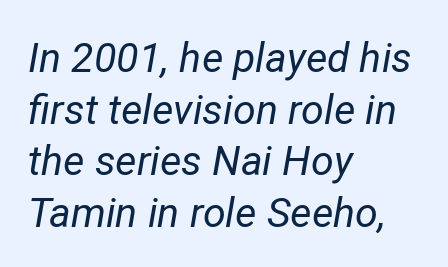
The image shows 41 px regular-weight type, italic (leaning right); set left-aligned, normal line spacing (1.26x), normal letter spacing, not underlined; low stroke contrast and a medium x-height.
